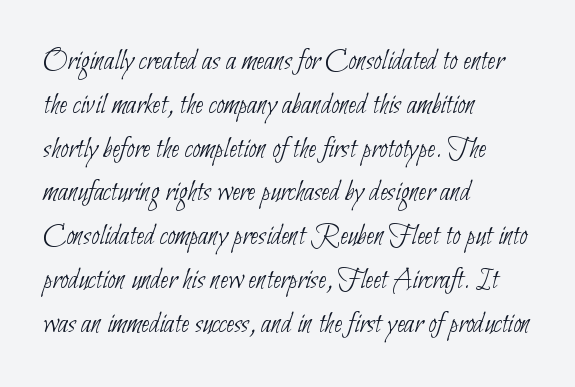
Q: Is the text bold? A: No.
Q: Is the typeface a serif or a sans-serif typeface? A: Sans-serif.
Q: Is the text underlined? A: No.
Q: How is the paragraph aligned? A: Left-aligned.
Q: Is the spacing between letters normal or unusually wide? A: Normal.
Q: Is the spacing between lines tight, normal or loose? A: Normal.
Q: Width (condensed, normal, or wide)? A: Condensed.
Q: Stroke contrast? A: Low.
Q: x-height? A: Small.
Q: Monospaced? A: No.
